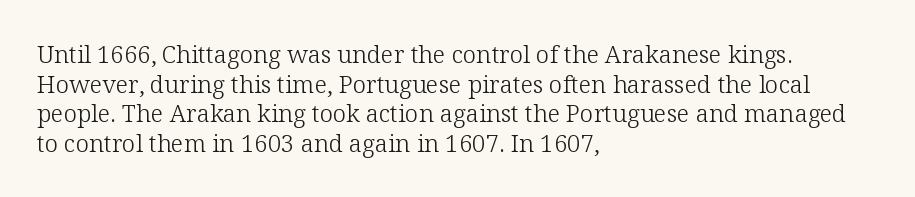
The image shows 24 px text type, upright; set left-aligned, line spacing 1.23x, normal letter spacing, not underlined.
